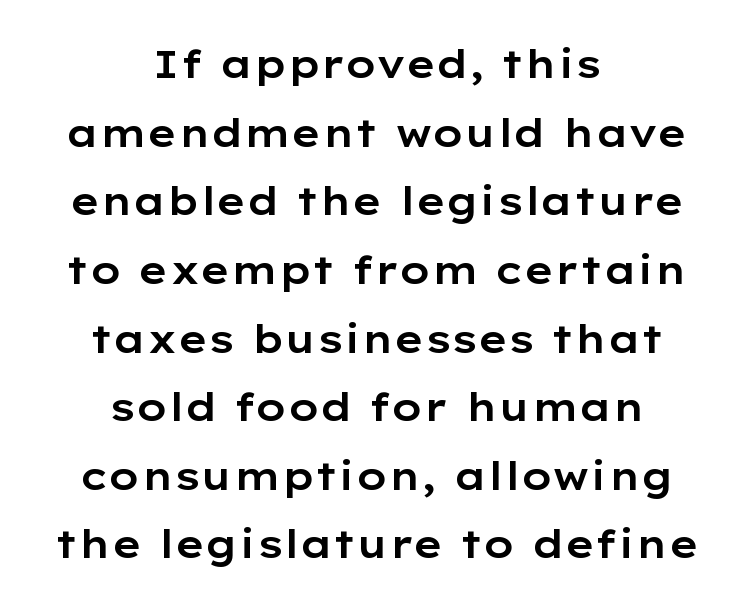
The image shows 39 px wide sans-serif type, upright; set centered, line spacing 1.76x, normal letter spacing, not underlined; low stroke contrast and a medium x-height.
